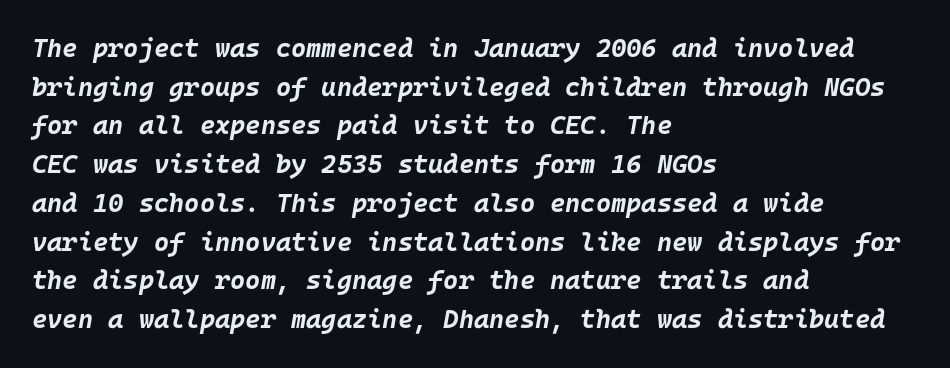
{"italic": "yes", "lean": "right", "slant_degrees": 10, "bold": "yes", "underline": "no", "align": "left", "line_spacing": "normal", "line_spacing_ratio": 1.49, "letter_spacing": "normal", "letter_spacing_em": 0.0, "glyph_px": 26}
